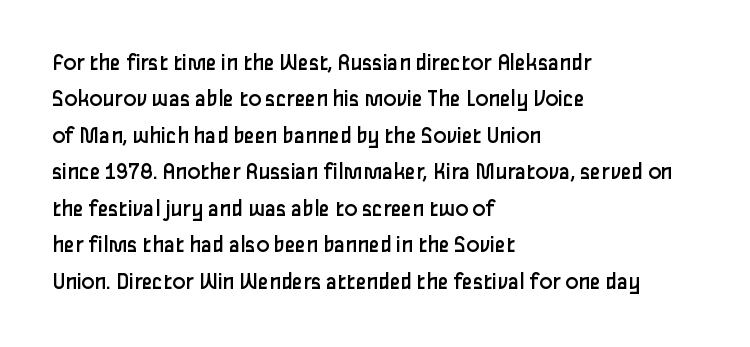
{"italic": "no", "bold": "no", "underline": "no", "align": "left", "line_spacing": "normal", "line_spacing_ratio": 1.52, "letter_spacing": "normal", "letter_spacing_em": 0.0, "glyph_px": 24}
